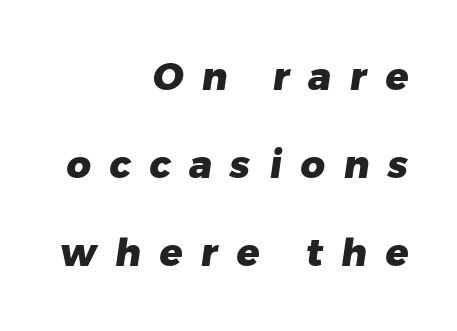
Honestly, the rows look like they've been pulled way apart. Someone cranked the tracking dial way up on this one. The space directly below the letters is spotless. The letters advance in unequal steps, a hallmark of proportional type. Each line ends at the same right margin while the left side varies. Note: no serifs on the glyphs.
